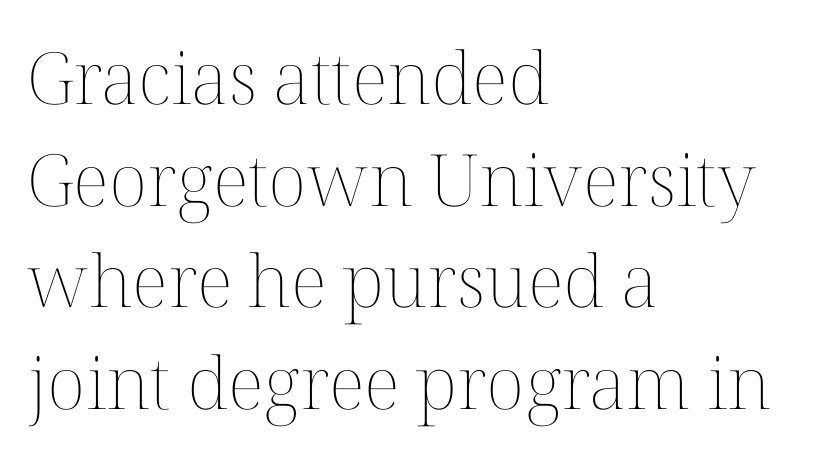
Q: Is the text bold? A: No.
Q: Is the text italic (slanted)? A: No, it is upright.
Q: Is the text underlined? A: No.
Q: How is the paragraph aligned? A: Left-aligned.
Q: Is the spacing between letters normal or unusually wide? A: Normal.
Q: Is the spacing between lines tight, normal or loose? A: Normal.
Q: Width (condensed, normal, or wide)? A: Normal.
Q: Stroke contrast? A: Medium.
Q: x-height? A: Medium.
Q: Monospaced? A: No.
